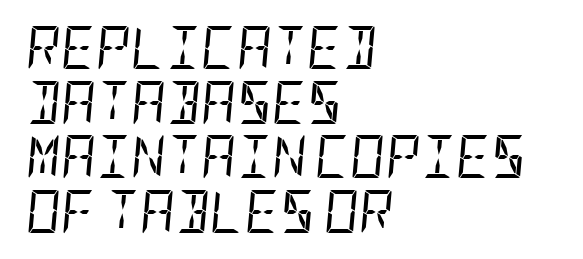
Q: Is the text bold? A: No.
Q: Is the text italic (slanted)? A: Yes, it leans right by about 5 degrees.
Q: Is the text underlined? A: No.
Q: How is the paragraph aligned? A: Left-aligned.
Q: Is the spacing between letters normal or unusually wide? A: Normal.
Q: Is the spacing between lines tight, normal or loose? A: Normal.
Q: Width (condensed, normal, or wide)? A: Condensed.
Q: Stroke contrast? A: Low.
Q: x-height? A: Large.
